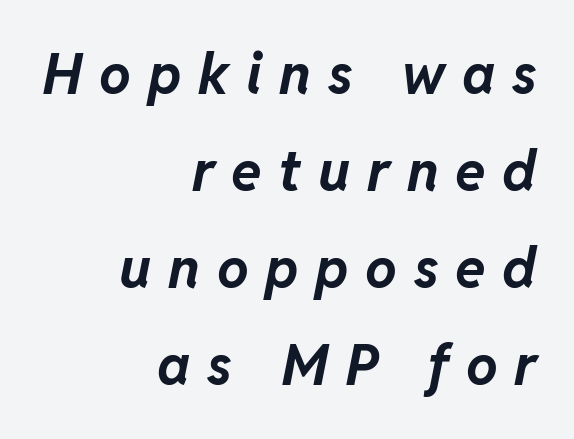
The passage shown is typed in a proportional face where columns would drift. Strokes here are thick enough to call this a true bold. Visually the block forms a straight wall on the right and a jagged coastline on the left. Display-style spreading of the glyphs; the letterfit is very open. The glyphs are unaccompanied by any horizontal stroke below them.
